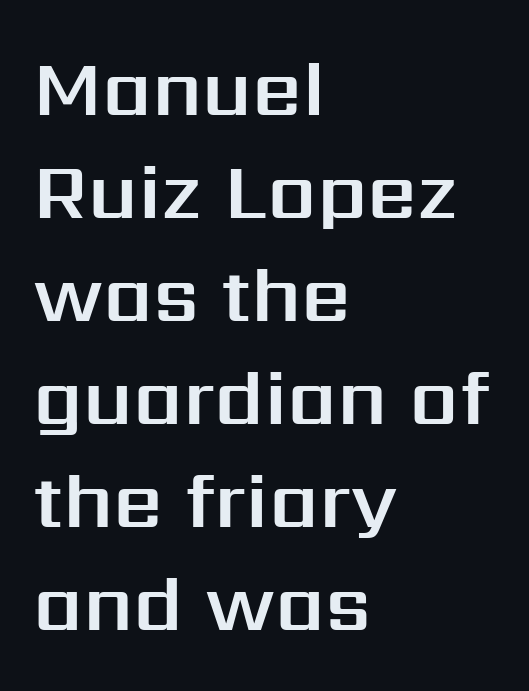
The image shows 78 px sans-serif type, upright; set left-aligned, normal line spacing (1.32x), normal letter spacing, not underlined; medium stroke contrast and a medium x-height.
